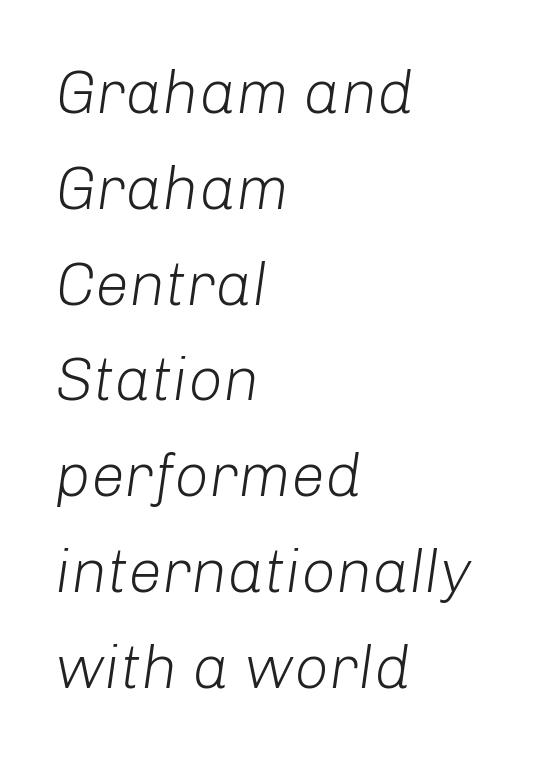
Q: Is the text bold? A: No.
Q: Is the text italic (slanted)? A: Yes, it leans right by about 8 degrees.
Q: Is the text underlined? A: No.
Q: How is the paragraph aligned? A: Left-aligned.
Q: Is the spacing between letters normal or unusually wide? A: Normal.
Q: Is the spacing between lines tight, normal or loose? A: Normal.
Q: Width (condensed, normal, or wide)? A: Normal.
Q: Stroke contrast? A: Low.
Q: x-height? A: Medium.
Q: Monospaced? A: No.
